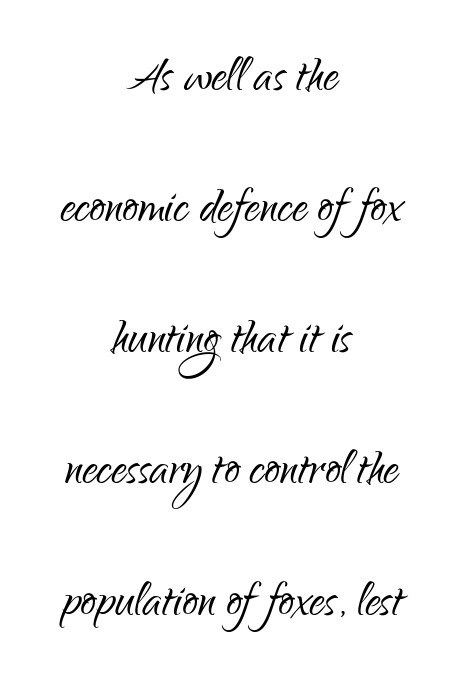
Q: Is the text bold? A: No.
Q: Is the text italic (slanted)? A: Yes.
Q: Is the typeface a serif or a sans-serif typeface? A: Sans-serif.
Q: Is the text underlined? A: No.
Q: How is the paragraph aligned? A: Centered.
Q: Is the spacing between letters normal or unusually wide? A: Normal.
Q: Is the spacing between lines tight, normal or loose? A: Loose.
Q: Width (condensed, normal, or wide)? A: Condensed.
Q: Stroke contrast? A: Low.
Q: x-height? A: Small.
Q: Monospaced? A: No.
